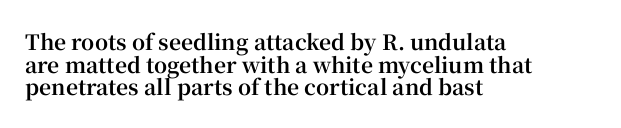
Q: Is the text bold? A: Yes.
Q: Is the text italic (slanted)? A: No, it is upright.
Q: Is the text underlined? A: No.
Q: How is the paragraph aligned? A: Left-aligned.
Q: Is the spacing between letters normal or unusually wide? A: Normal.
Q: Is the spacing between lines tight, normal or loose? A: Tight.
